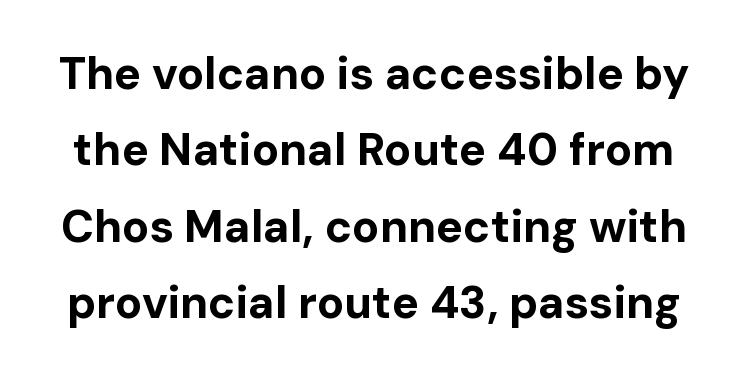
Serif or sans? Sans — the stroke terminals are bare. Regarding leading, the lines here are spaced in the standard way. Underline: absent. How are the letters spaced? Ordinarily, with no added tracking.
